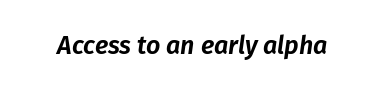
Q: Is the text italic (slanted)? A: Yes, it leans right by about 8 degrees.
Q: Is the text underlined? A: No.
Q: Is the spacing between letters normal or unusually wide? A: Normal.
